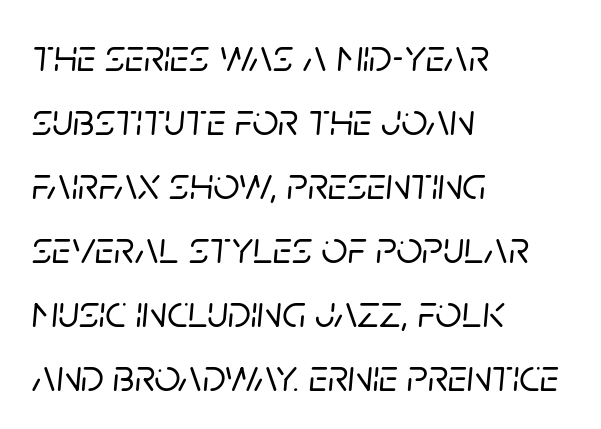
These lines keep a tight, regular rhythm from letter to letter. Where is the straight margin? On the left. This rendering features lettering with no underline. Notice how descenders clear the ascenders below comfortably — that's standard leading. Each letter keeps its own natural width here, so spacing adapts to shape.
